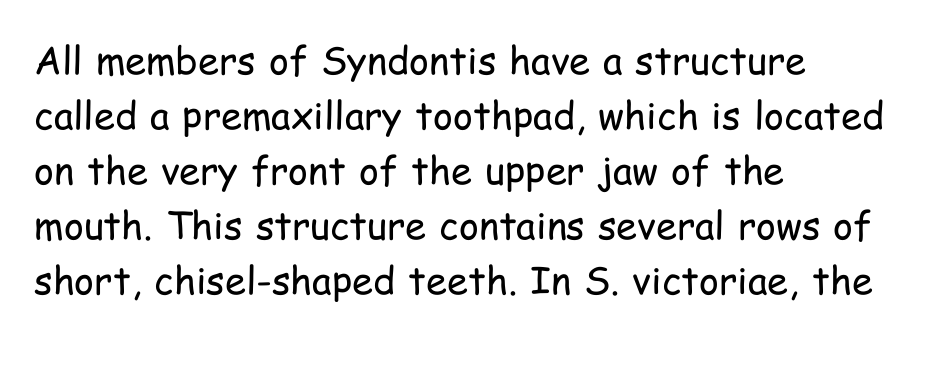
Q: Is the text bold? A: No.
Q: Is the text italic (slanted)? A: No, it is upright.
Q: Is the typeface a serif or a sans-serif typeface? A: Sans-serif.
Q: Is the text underlined? A: No.
Q: How is the paragraph aligned? A: Left-aligned.
Q: Is the spacing between letters normal or unusually wide? A: Normal.
Q: Is the spacing between lines tight, normal or loose? A: Normal.
Q: Width (condensed, normal, or wide)? A: Condensed.
Q: Stroke contrast? A: Low.
Q: x-height? A: Medium.
Q: Monospaced? A: No.
